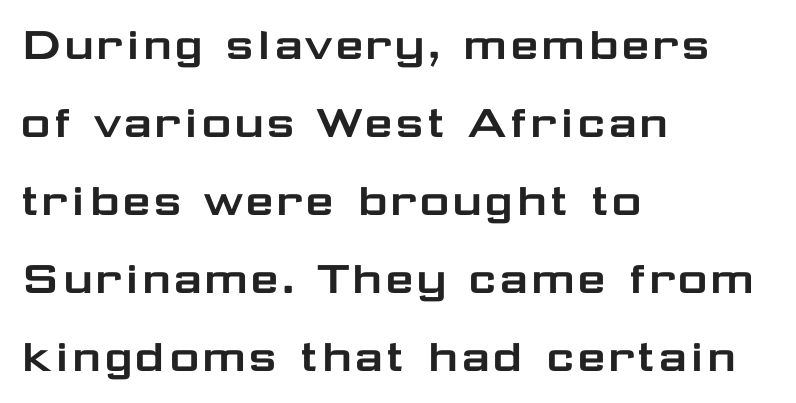
{"serif": "no", "italic": "no", "width": "wide", "stroke_contrast": "low", "x_height": "medium", "monospaced": "no", "underline": "no", "align": "left", "line_spacing": "normal", "line_spacing_ratio": 1.5, "letter_spacing": "normal", "letter_spacing_em": 0.0, "glyph_px": 52}
